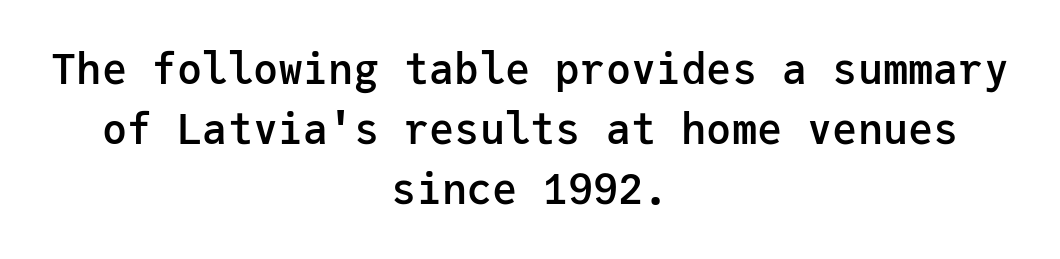
A clean baseline with only descenders dipping below it. The face used here is monospaced, like something from a code editor. The rendering shows plain stroke endings on the letterforms — a sans-serif design. A somewhat darkened texture: the type is semibold rather than bold. The rendering uses a moderate line-height, typical for paragraphs.
